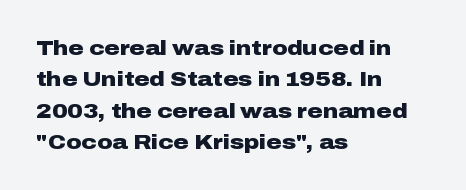
The image shows 21 px bold type, upright; set left-aligned, normal line spacing (1.49x), normal letter spacing, not underlined.
